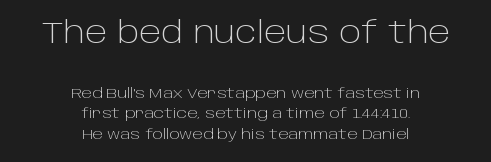
{"serif": "no", "italic": "no", "bold": "no", "weight": "light", "width": "normal", "stroke_contrast": "low", "x_height": "large", "monospaced": "no", "underline": "no", "align": "center", "line_spacing": "normal", "line_spacing_ratio": 1.44, "letter_spacing": "normal", "letter_spacing_em": 0.0, "larger_block": "first", "size_ratio": 2.14, "glyph_px": 30}
